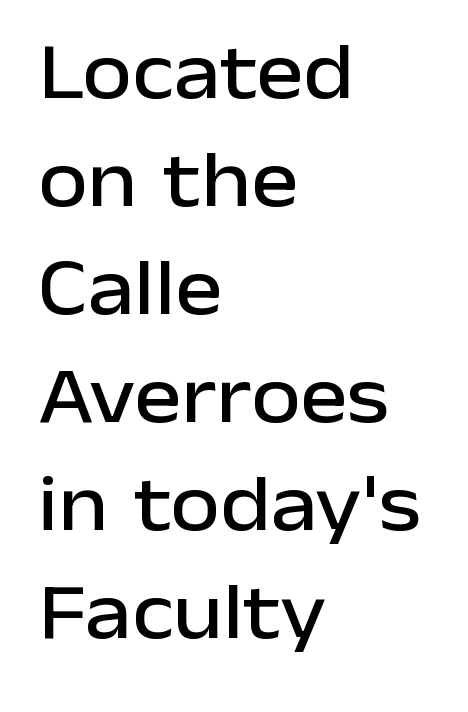
The image shows 80 px sans-serif type, upright; set left-aligned, normal line spacing (1.35x), normal letter spacing, not underlined; low stroke contrast and a medium x-height.
